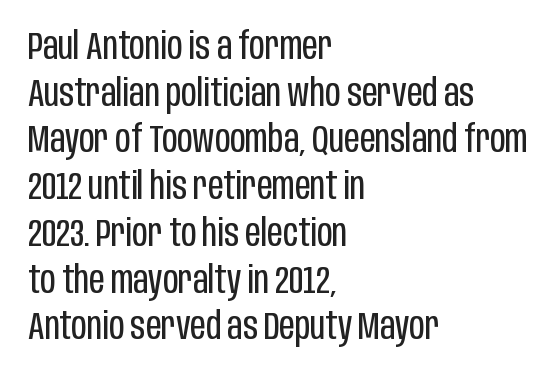
The image shows 38 px regular-weight, condensed sans-serif type, upright; set left-aligned, line spacing 1.23x, normal letter spacing, not underlined; low stroke contrast and a large x-height.
